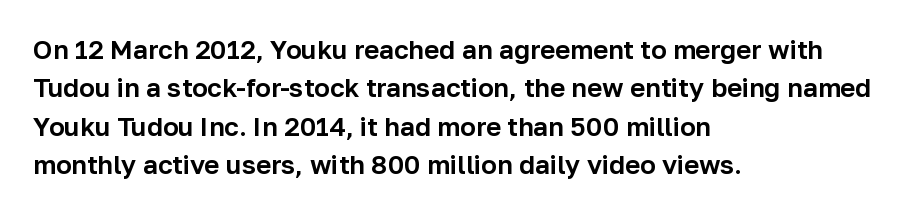
These lines keep a tight, regular rhythm from letter to letter. A student would call this left alignment; a typographer would say flush left, rag right. Descenders are the only things crossing below the line. Evenly set lines give the paragraph a standard silhouette. Ordinary non-slanted type is in use.
